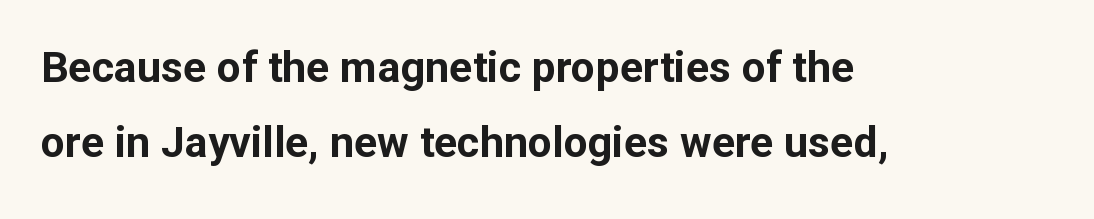
{"serif": "no", "italic": "no", "bold": "yes", "weight": "bold", "width": "normal", "stroke_contrast": "low", "x_height": "medium", "monospaced": "no", "underline": "no", "align": "left", "line_spacing_ratio": 1.74, "letter_spacing": "normal", "letter_spacing_em": 0.0, "glyph_px": 43}
